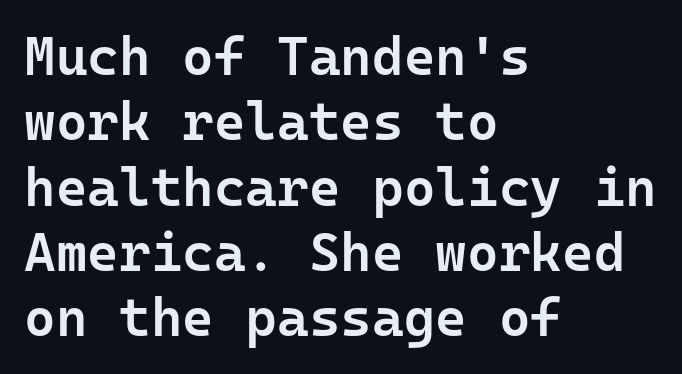
Q: Is the text bold? A: Semi-bold.
Q: Is the text italic (slanted)? A: No, it is upright.
Q: Is the typeface a serif or a sans-serif typeface? A: Sans-serif.
Q: Is the text underlined? A: No.
Q: How is the paragraph aligned? A: Left-aligned.
Q: Is the spacing between letters normal or unusually wide? A: Normal.
Q: Width (condensed, normal, or wide)? A: Normal.
Q: Stroke contrast? A: Low.
Q: x-height? A: Medium.
Q: Monospaced? A: Yes.
